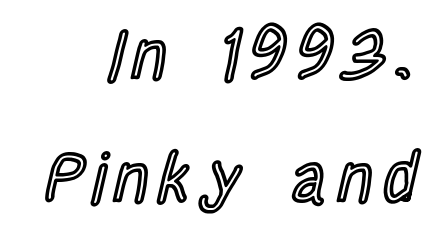
{"width": "condensed", "x_height": "large", "monospaced": "no", "underline": "no", "align": "right", "line_spacing_ratio": 1.76, "glyph_px": 70}
